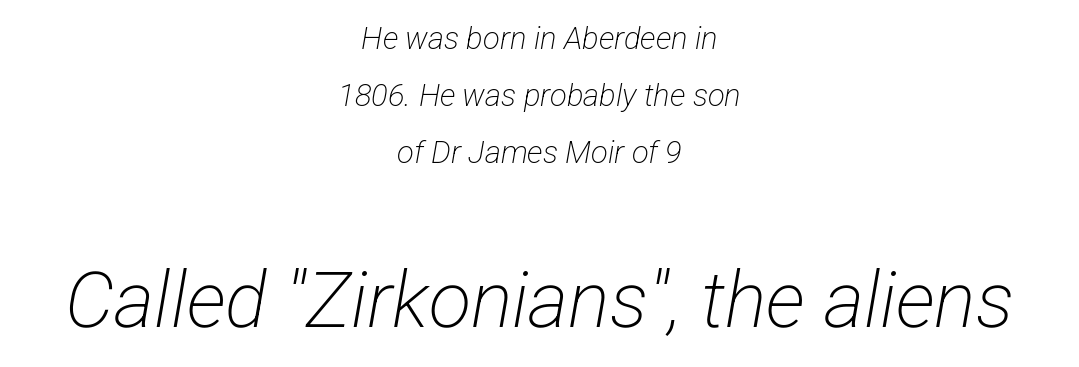
The image shows 78 px light, condensed sans-serif type; set centered, line spacing 1.84x, normal letter spacing, not underlined; the second (bottom) block is 2.52x larger; low stroke contrast and a medium x-height.
